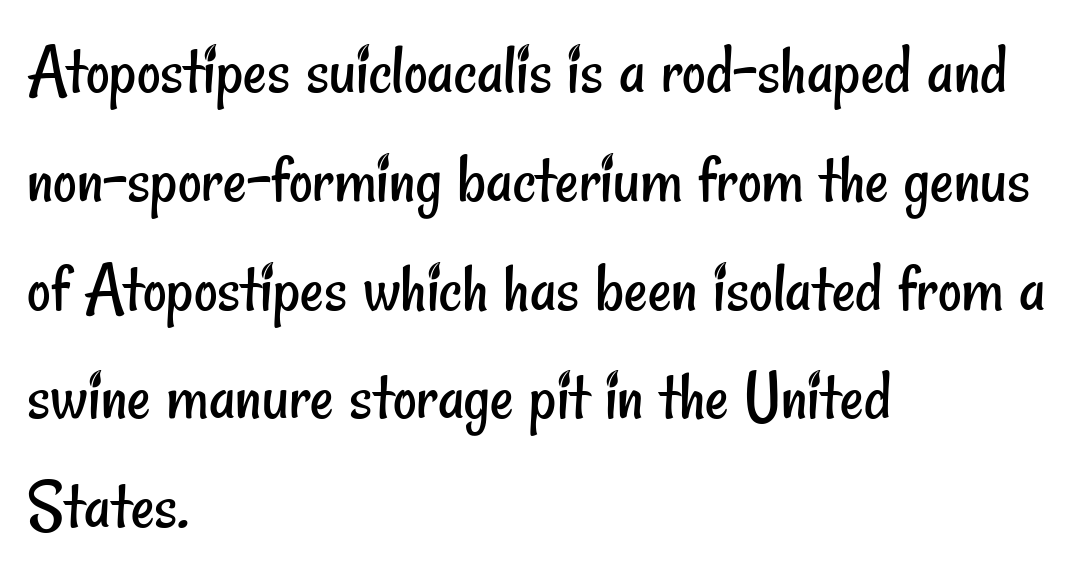
Q: Is the text bold? A: No.
Q: Is the typeface a serif or a sans-serif typeface? A: Sans-serif.
Q: Is the text underlined? A: No.
Q: How is the paragraph aligned? A: Left-aligned.
Q: Is the spacing between letters normal or unusually wide? A: Normal.
Q: Is the spacing between lines tight, normal or loose? A: Normal.
Q: Width (condensed, normal, or wide)? A: Condensed.
Q: Stroke contrast? A: Low.
Q: x-height? A: Small.
Q: Monospaced? A: No.
